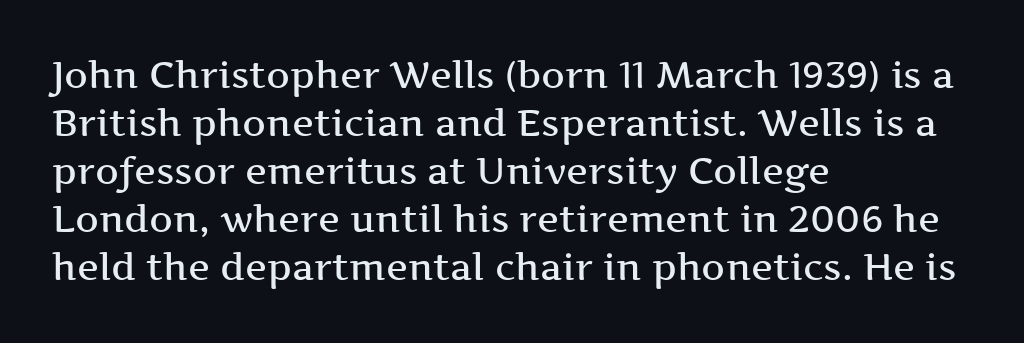
{"serif": "yes", "italic": "no", "bold": "semi", "weight": "semibold", "width": "wide", "stroke_contrast": "medium", "x_height": "medium", "monospaced": "no", "underline": "no", "align": "left", "line_spacing": "normal", "line_spacing_ratio": 1.3, "letter_spacing": "normal", "letter_spacing_em": 0.0, "glyph_px": 37}
